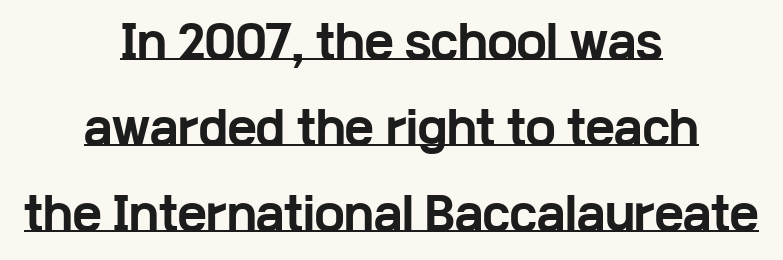
Stroke thickness is high; the sample reads as a true bold. The face used here is rendered with its standard letterfit. The passage shown is typed in a proportional face where columns would drift. Letterform terminals end flat and unadorned throughout the passage. Underlining? Definitely there.
